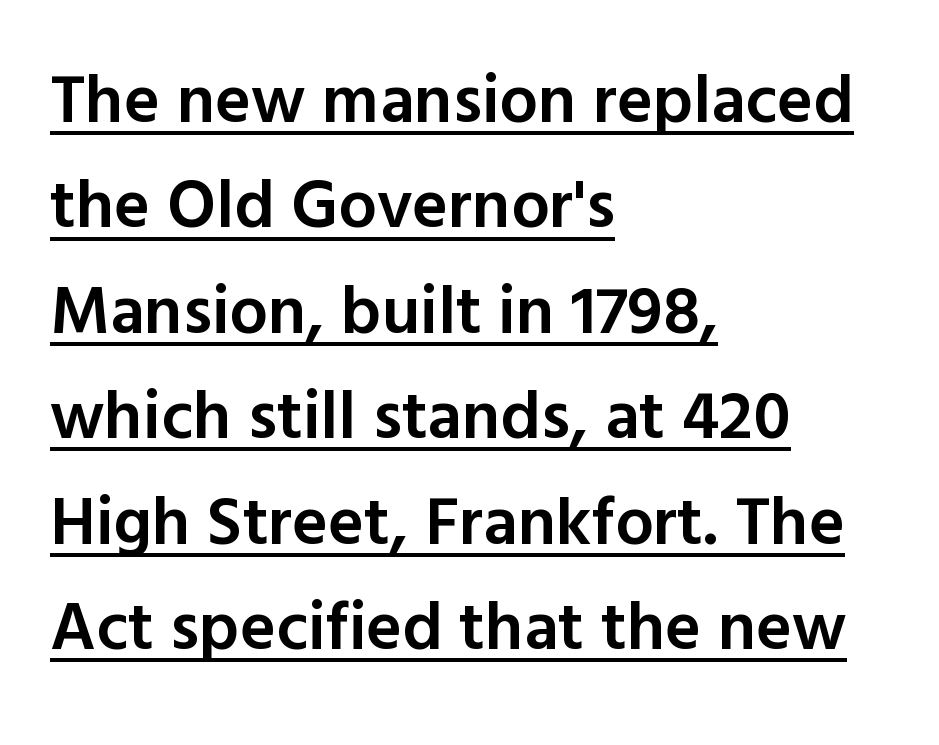
Q: Is the text bold? A: Semi-bold.
Q: Is the text italic (slanted)? A: No, it is upright.
Q: Is the typeface a serif or a sans-serif typeface? A: Sans-serif.
Q: Is the text underlined? A: Yes.
Q: How is the paragraph aligned? A: Left-aligned.
Q: Is the spacing between letters normal or unusually wide? A: Normal.
Q: Is the spacing between lines tight, normal or loose? A: Normal.
Q: Width (condensed, normal, or wide)? A: Normal.
Q: x-height? A: Medium.
Q: Monospaced? A: No.
